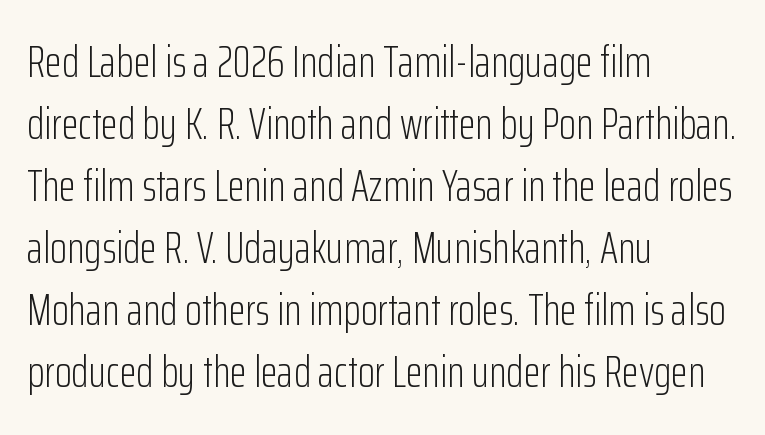
{"serif": "no", "italic": "no", "bold": "no", "weight": "light", "width": "condensed", "stroke_contrast": "low", "x_height": "medium", "monospaced": "no", "underline": "no", "align": "left", "line_spacing": "normal", "line_spacing_ratio": 1.41, "letter_spacing": "normal", "letter_spacing_em": 0.0, "glyph_px": 44}
